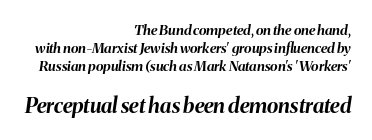
{"italic": "yes", "lean": "right", "slant_degrees": 8, "bold": "yes", "underline": "no", "align": "right", "line_spacing": "normal", "line_spacing_ratio": 1.28, "letter_spacing": "normal", "letter_spacing_em": 0.0, "larger_block": "second", "size_ratio": 1.5, "glyph_px": 21}
